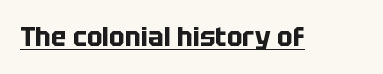
The image shows 26 px bold type, upright; set normal letter spacing, underlined.
